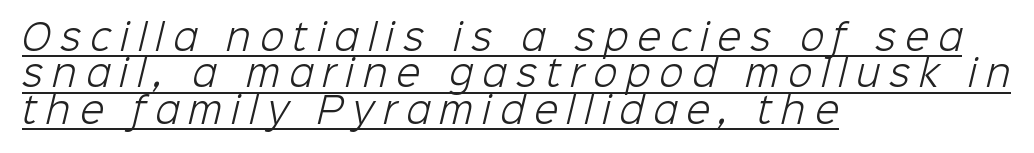
You could only call the tracking loose — the letters float apart. A student would call this left alignment; a typographer would say flush left, rag right. This sample has the flowing, uneven cadence of proportional lettering. Summary of weight: not heavy and not bold. Successive baselines arrive quickly, one right under another. The face used here is a sans, in the tradition of grotesques and geometrics.
